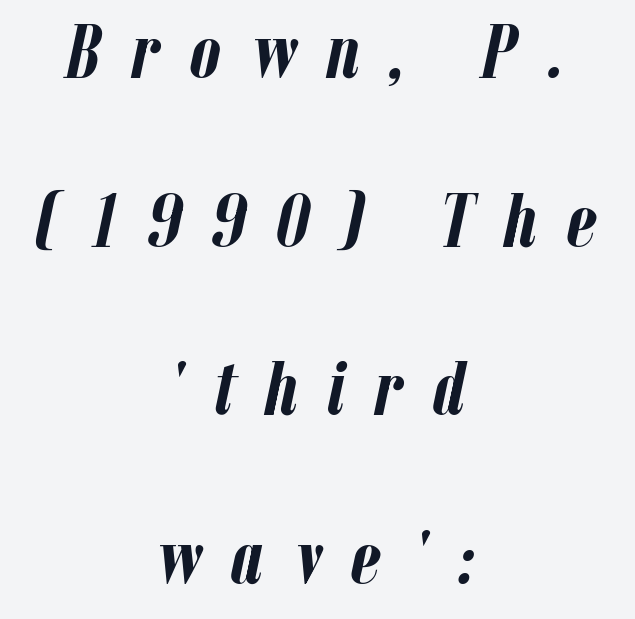
Reading down the column, the eye jumps a long way to each next line. The glyphs have the mass of a bold cut. Compared with a flush-left layout, this one balances lines on the center instead. Posture: slanted.
